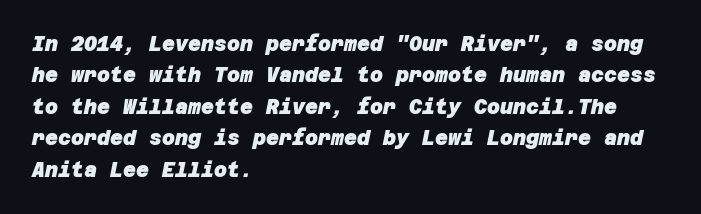
Q: Is the text bold? A: Yes.
Q: Is the text underlined? A: No.
Q: How is the paragraph aligned? A: Left-aligned.
Q: Is the spacing between letters normal or unusually wide? A: Normal.
Q: Is the spacing between lines tight, normal or loose? A: Normal.
